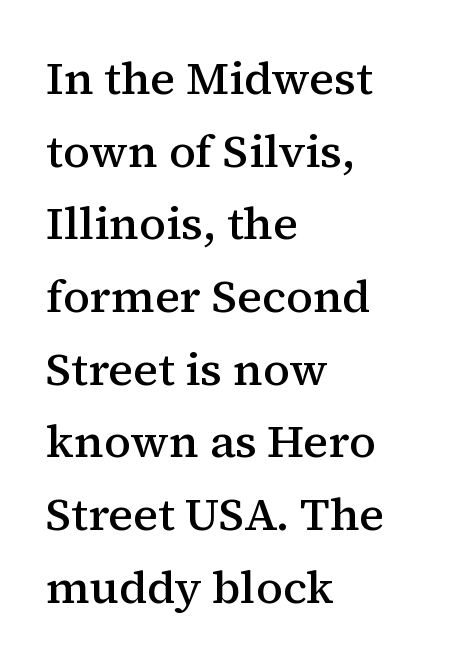
Q: Is the text bold? A: Semi-bold.
Q: Is the text italic (slanted)? A: No, it is upright.
Q: Is the typeface a serif or a sans-serif typeface? A: Serif.
Q: Is the text underlined? A: No.
Q: How is the paragraph aligned? A: Left-aligned.
Q: Is the spacing between letters normal or unusually wide? A: Normal.
Q: Is the spacing between lines tight, normal or loose? A: Normal.
Q: Width (condensed, normal, or wide)? A: Normal.
Q: Stroke contrast? A: Medium.
Q: x-height? A: Medium.
Q: Monospaced? A: No.
